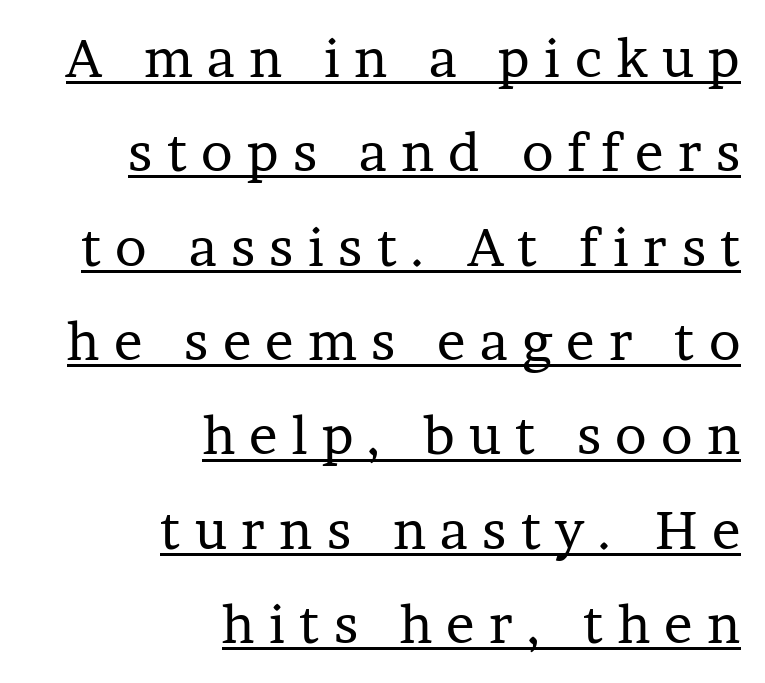
The image shows 53 px regular-weight serif type, upright; set right-aligned, line spacing 1.78x, unusually wide letter spacing (+0.27 em), underlined; low stroke contrast and a medium x-height.
